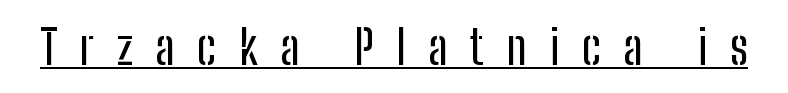
{"serif": "no", "italic": "no", "width": "condensed", "stroke_contrast": "low", "x_height": "medium", "monospaced": "no", "underline": "yes", "letter_spacing": "wide", "letter_spacing_em": 0.47, "glyph_px": 48}
